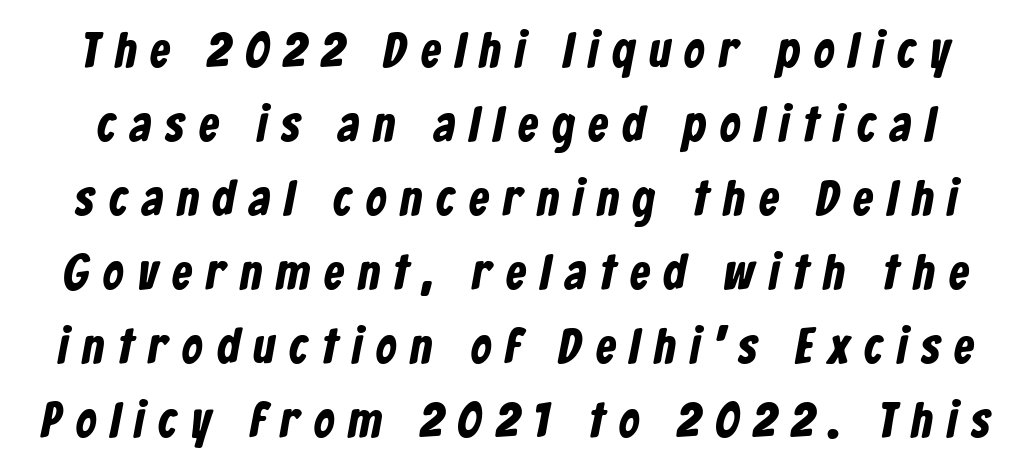
Emphasis by weight is at full strength: bold. Line spacing here is normal. Classification — sans serif. Here the designer chose a conventional face with non-uniform glyph widths.
